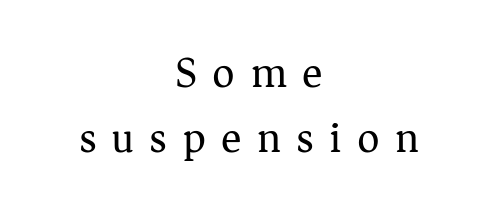
{"serif": "yes", "italic": "no", "bold": "no", "weight": "regular", "width": "normal", "stroke_contrast": "medium", "x_height": "medium", "monospaced": "no", "underline": "no", "align": "center", "line_spacing": "normal", "line_spacing_ratio": 1.52, "letter_spacing": "wide", "letter_spacing_em": 0.36, "glyph_px": 43}
